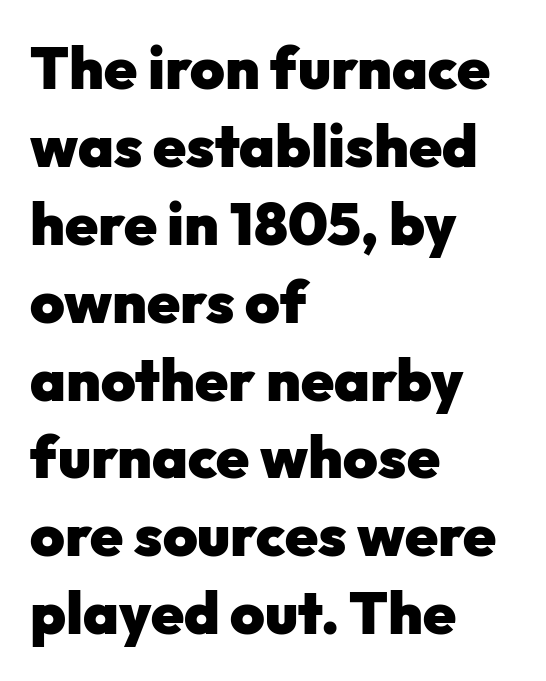
{"serif": "no", "italic": "no", "bold": "yes", "weight": "heavy", "width": "normal", "stroke_contrast": "low", "x_height": "medium", "monospaced": "no", "underline": "no", "align": "left", "line_spacing": "normal", "line_spacing_ratio": 1.32, "letter_spacing": "normal", "letter_spacing_em": 0.0, "glyph_px": 59}
